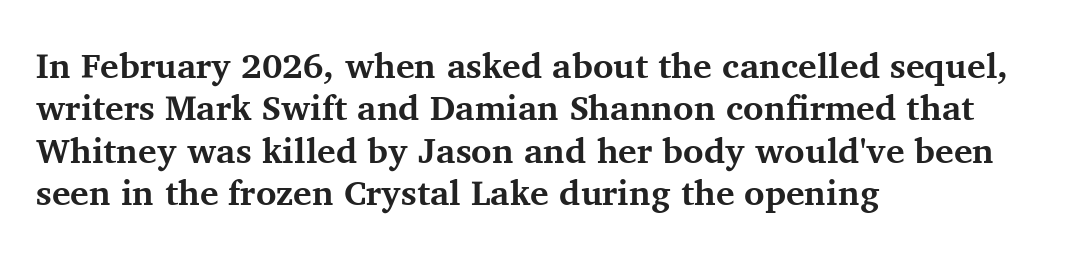
Note: serifs present on the glyphs. Compared with a centered layout, this one pins lines to the left instead. The passage shown is typed in a proportional face where columns would drift. Caption: standard tracking, unaltered.
